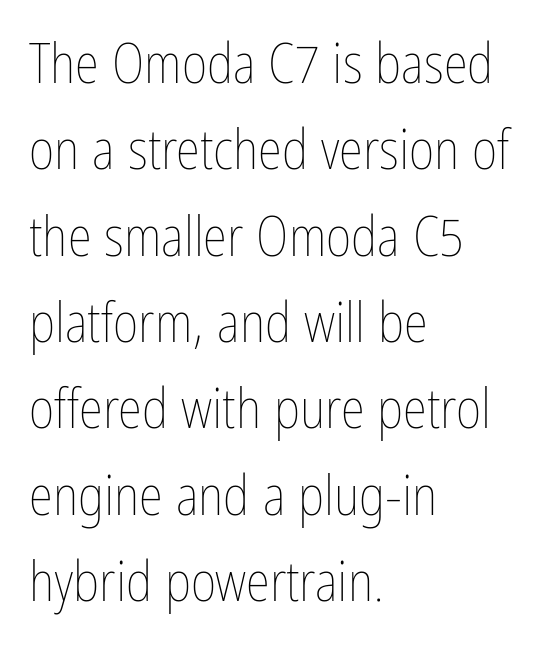
{"italic": "no", "bold": "no", "weight": "thin", "width": "condensed", "stroke_contrast": "low", "x_height": "medium", "monospaced": "no", "underline": "no", "align": "left", "line_spacing": "normal", "line_spacing_ratio": 1.57, "letter_spacing": "normal", "letter_spacing_em": 0.0, "glyph_px": 55}
